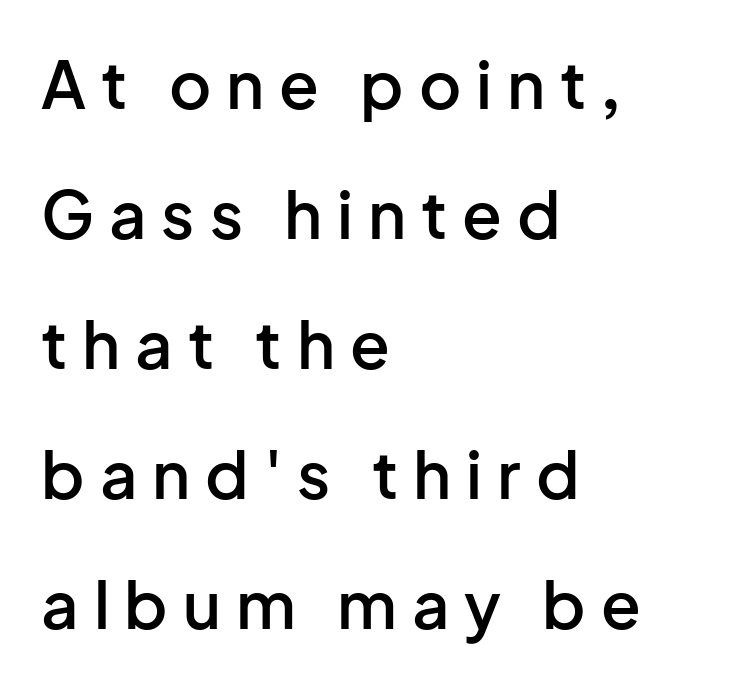
{"serif": "no", "italic": "no", "bold": "semi", "weight": "semibold", "width": "normal", "stroke_contrast": "low", "x_height": "medium", "monospaced": "no", "underline": "no", "align": "left", "line_spacing": "loose", "line_spacing_ratio": 2.0, "letter_spacing": "wide", "letter_spacing_em": 0.23, "glyph_px": 65}
